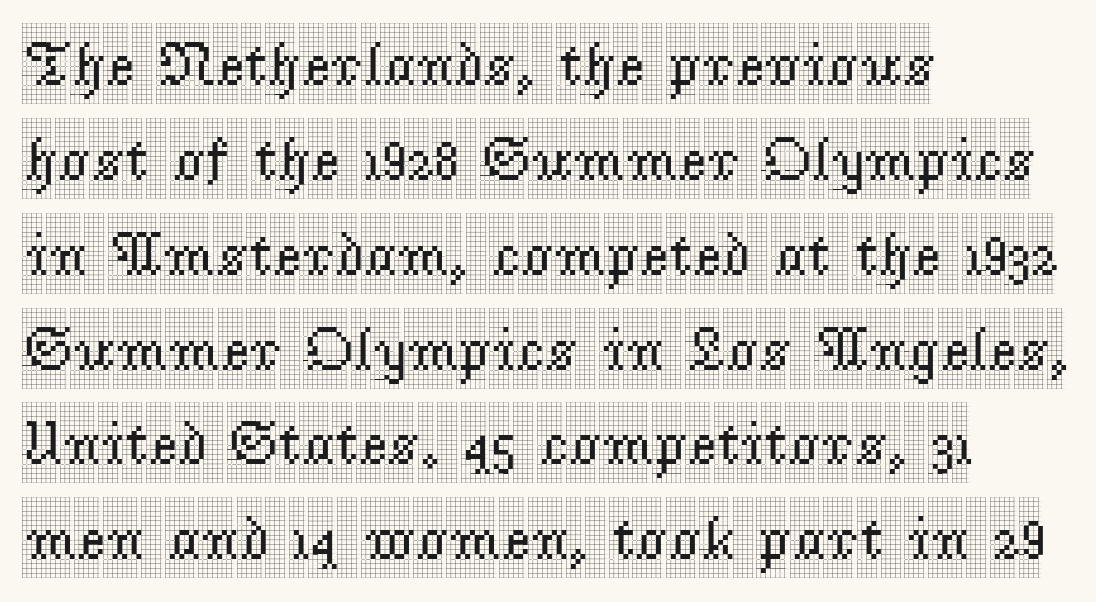
A clean baseline with only descenders dipping below it. Leading matches the norm, producing a regular column. Does the type have serifs? Yes, each stem ends in a small foot. Do the characters align in a grid? No, the font is proportional. Every row of glyphs begins at an identical x-position on the left.
